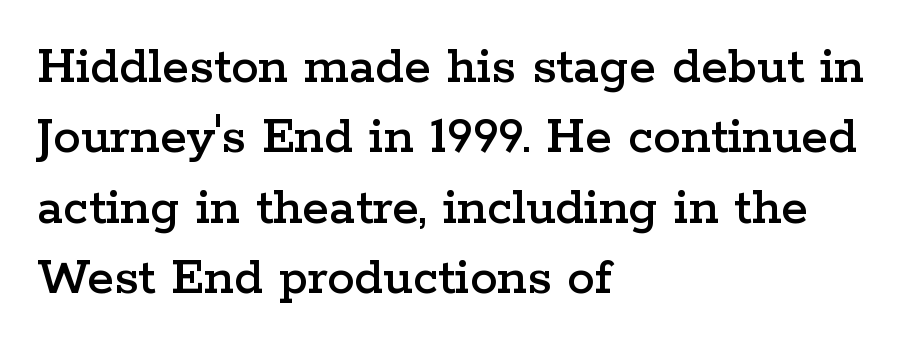
Q: Is the text italic (slanted)? A: No, it is upright.
Q: Is the typeface a serif or a sans-serif typeface? A: Serif.
Q: Is the text underlined? A: No.
Q: How is the paragraph aligned? A: Left-aligned.
Q: Is the spacing between letters normal or unusually wide? A: Normal.
Q: Is the spacing between lines tight, normal or loose? A: Normal.
Q: Width (condensed, normal, or wide)? A: Wide.
Q: Stroke contrast? A: Low.
Q: x-height? A: Medium.
Q: Monospaced? A: No.
